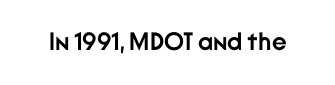
The image shows 25 px bold type, upright; set normal letter spacing, not underlined.
